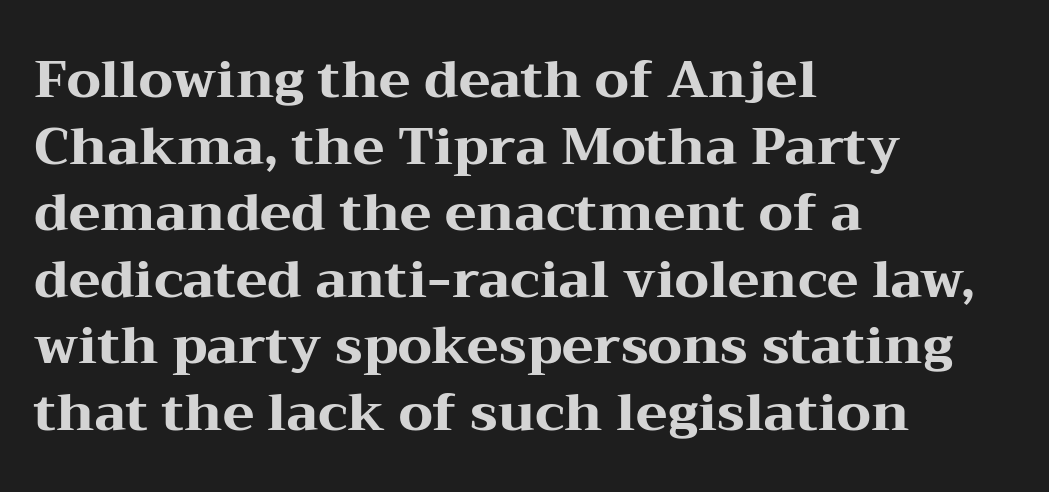
Q: Is the text bold? A: Yes.
Q: Is the text italic (slanted)? A: No, it is upright.
Q: Is the typeface a serif or a sans-serif typeface? A: Serif.
Q: Is the text underlined? A: No.
Q: How is the paragraph aligned? A: Left-aligned.
Q: Is the spacing between letters normal or unusually wide? A: Normal.
Q: Is the spacing between lines tight, normal or loose? A: Normal.
Q: Width (condensed, normal, or wide)? A: Wide.
Q: Stroke contrast? A: Medium.
Q: x-height? A: Medium.
Q: Monospaced? A: No.
